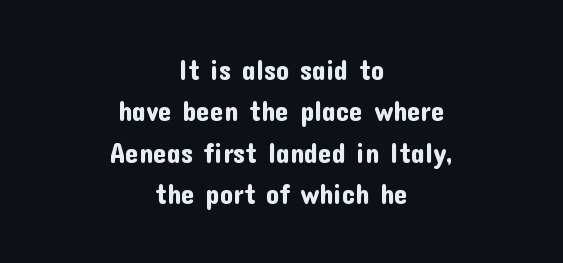
The image shows 27 px text type, upright; set centered, normal line spacing (1.53x), normal letter spacing, not underlined.
